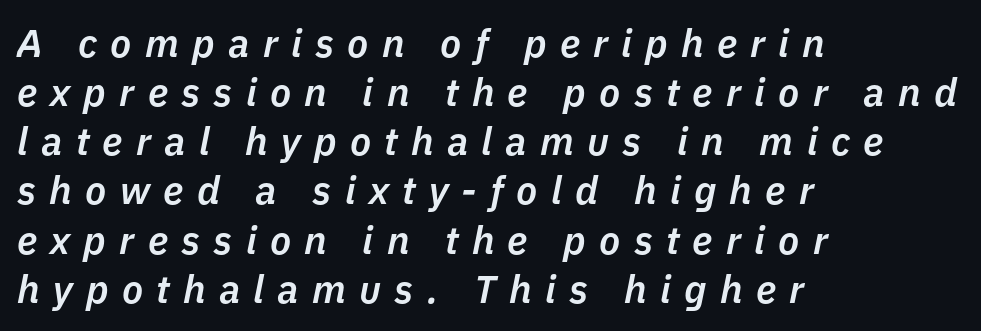
Q: Is the text bold? A: Semi-bold.
Q: Is the text italic (slanted)? A: Yes, it leans right by about 11 degrees.
Q: Is the text underlined? A: No.
Q: How is the paragraph aligned? A: Left-aligned.
Q: Is the spacing between letters normal or unusually wide? A: Unusually wide.
Q: Is the spacing between lines tight, normal or loose? A: Normal.
Q: Width (condensed, normal, or wide)? A: Normal.
Q: Stroke contrast? A: Low.
Q: x-height? A: Medium.
Q: Monospaced? A: No.
